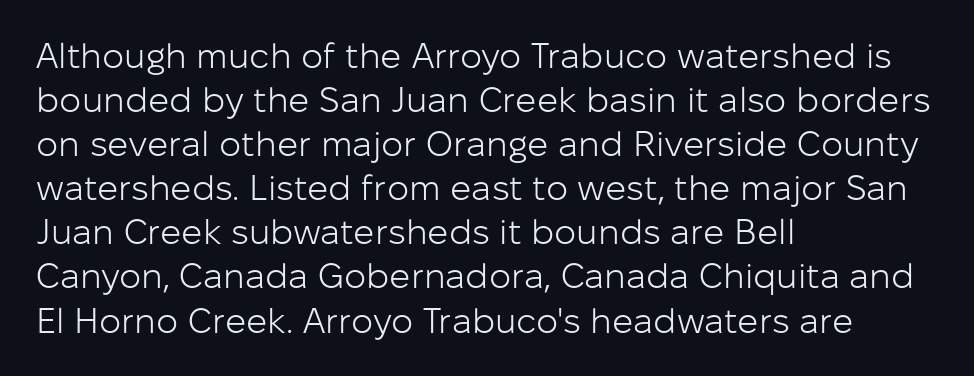
Q: Is the text bold? A: No.
Q: Is the text italic (slanted)? A: No, it is upright.
Q: Is the typeface a serif or a sans-serif typeface? A: Sans-serif.
Q: Is the text underlined? A: No.
Q: How is the paragraph aligned? A: Left-aligned.
Q: Is the spacing between letters normal or unusually wide? A: Normal.
Q: Is the spacing between lines tight, normal or loose? A: Normal.
Q: Width (condensed, normal, or wide)? A: Normal.
Q: Stroke contrast? A: Low.
Q: x-height? A: Medium.
Q: Monospaced? A: No.
